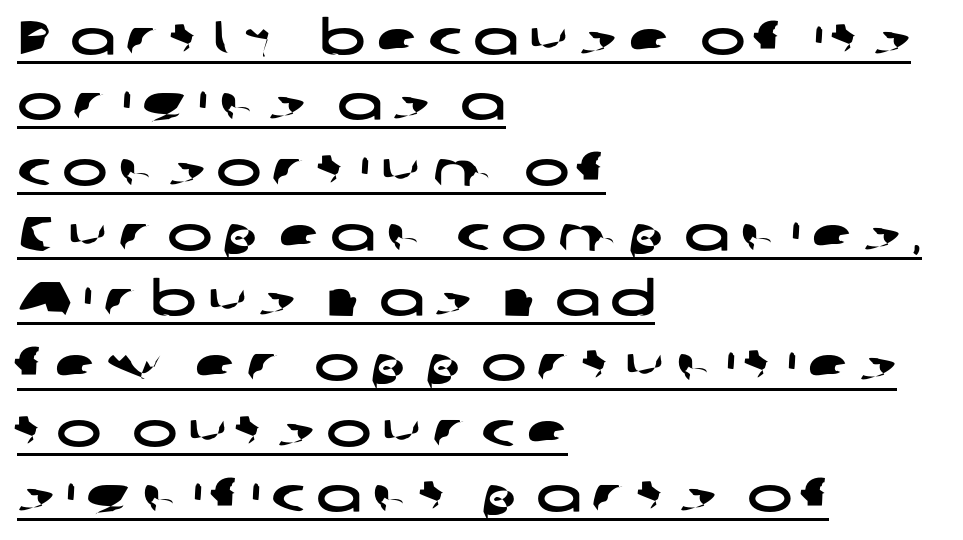
{"serif": "no", "width": "wide", "stroke_contrast": "low", "x_height": "medium", "monospaced": "no", "underline": "yes", "align": "left", "line_spacing": "normal", "line_spacing_ratio": 1.36, "letter_spacing": "wide", "letter_spacing_em": 0.22, "glyph_px": 48}
